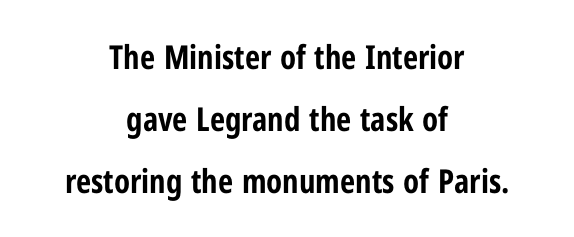
The image shows 33 px bold, condensed sans-serif type, upright; set centered, line spacing 1.88x, normal letter spacing, not underlined; low stroke contrast and a medium x-height.
